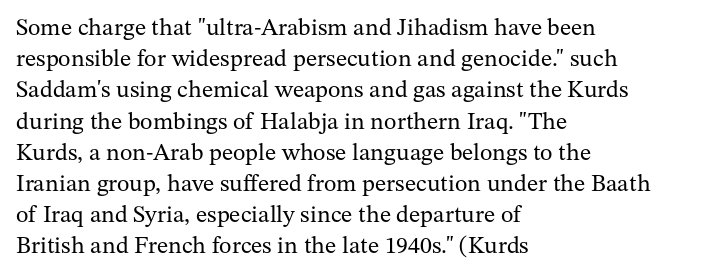
The ragged edge is on the right, which tells us the setting is flush left. The passage shown is not underscored anywhere. These lines were composed using upright roman letters. This sample uses plain, unmodified letter spacing. Reading down the column, the eye jumps a familiar distance to each next line.
